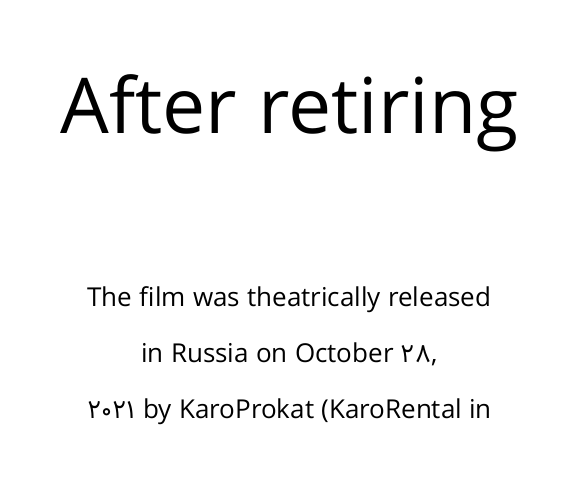
{"serif": "no", "italic": "no", "bold": "no", "weight": "regular", "width": "normal", "stroke_contrast": "low", "x_height": "medium", "monospaced": "no", "underline": "no", "align": "center", "line_spacing": "loose", "line_spacing_ratio": 2.14, "letter_spacing": "normal", "letter_spacing_em": 0.0, "larger_block": "first", "size_ratio": 2.96, "glyph_px": 77}
